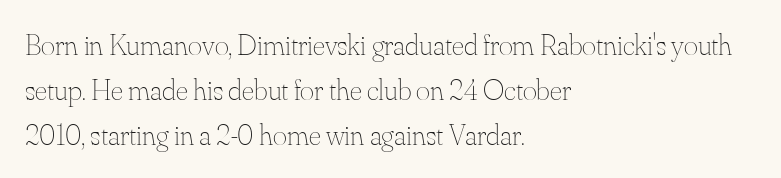
The rendering keeps characters at their native spacing. Lines of text with bare space underneath. Line beginnings align vertically; line endings do not. Reading down the column, the eye jumps a familiar distance to each next line. In terms of posture, this sample is upright. Here the designer chose a conventional face with non-uniform glyph widths.
